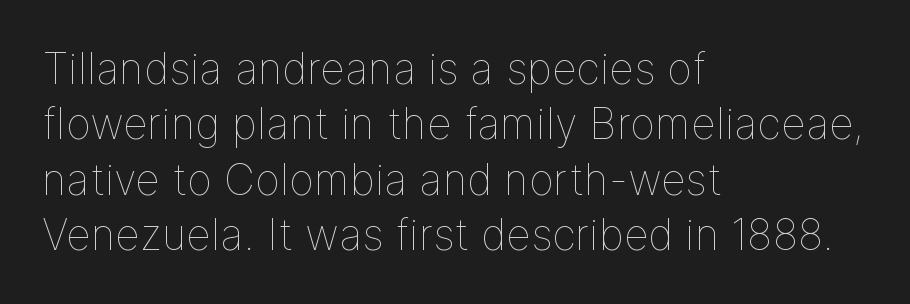
Unmarked baselines from the first word to the last. The lines sit at an ordinary, default distance from one another. Students, note that the glyphs here touch the page at normal intervals. The characters are drawn with everyday or finer stroke widths.
